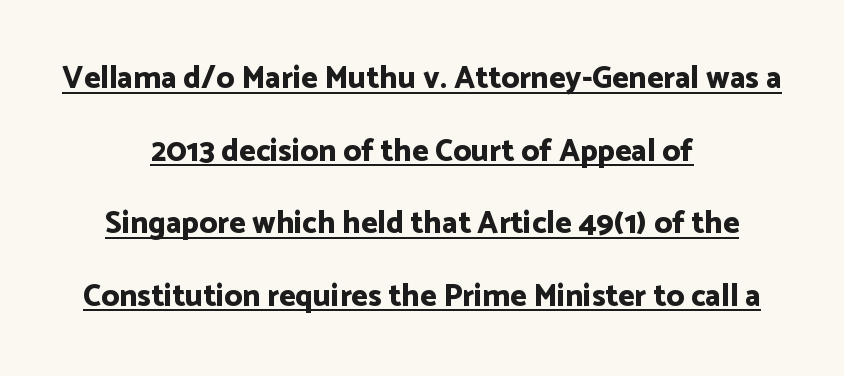
{"serif": "no", "italic": "no", "bold": "yes", "weight": "bold", "width": "normal", "stroke_contrast": "low", "x_height": "medium", "monospaced": "no", "underline": "yes", "align": "center", "line_spacing": "loose", "line_spacing_ratio": 2.34, "letter_spacing": "normal", "letter_spacing_em": 0.0, "glyph_px": 31}
